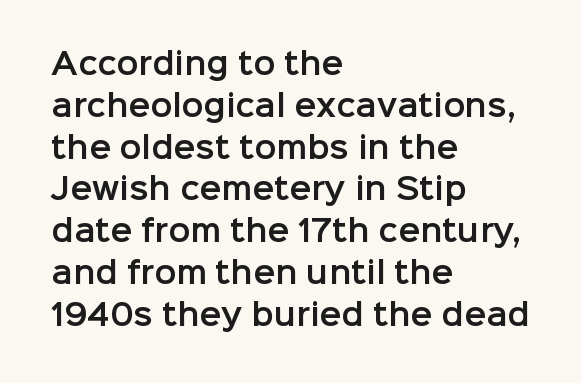
{"serif": "no", "italic": "no", "width": "normal", "stroke_contrast": "low", "x_height": "medium", "monospaced": "no", "underline": "no", "align": "left", "line_spacing": "normal", "line_spacing_ratio": 1.44, "letter_spacing": "normal", "letter_spacing_em": 0.0, "glyph_px": 29}
